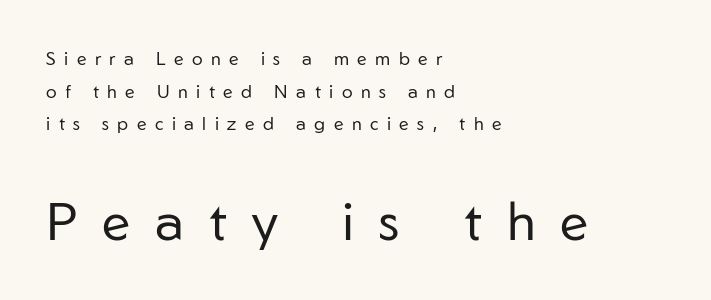
The image shows 53 px regular-weight sans-serif type, upright; set left-aligned, line spacing 1.81x, unusually wide letter spacing (+0.47 em), not underlined; the second (bottom) block is 2.94x larger; low stroke contrast and a medium x-height.
